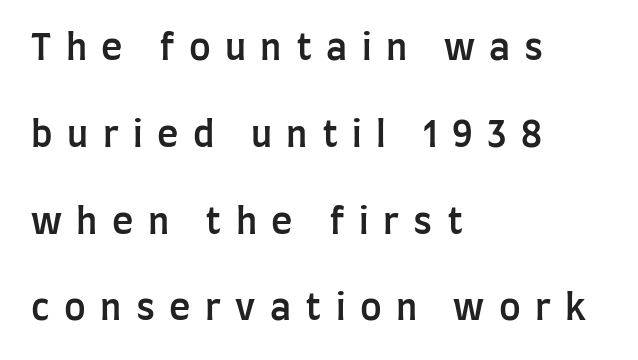
{"serif": "no", "italic": "no", "bold": "semi", "weight": "semibold", "width": "condensed", "stroke_contrast": "low", "x_height": "large", "monospaced": "no", "underline": "no", "align": "left", "line_spacing": "loose", "line_spacing_ratio": 2.41, "letter_spacing": "wide", "letter_spacing_em": 0.4, "glyph_px": 36}
